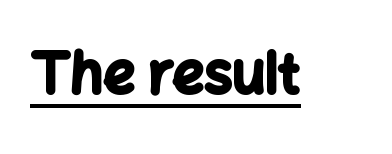
{"serif": "no", "italic": "no", "bold": "yes", "weight": "bold", "width": "normal", "stroke_contrast": "low", "x_height": "medium", "monospaced": "no", "underline": "yes", "letter_spacing": "normal", "letter_spacing_em": 0.0, "glyph_px": 56}
